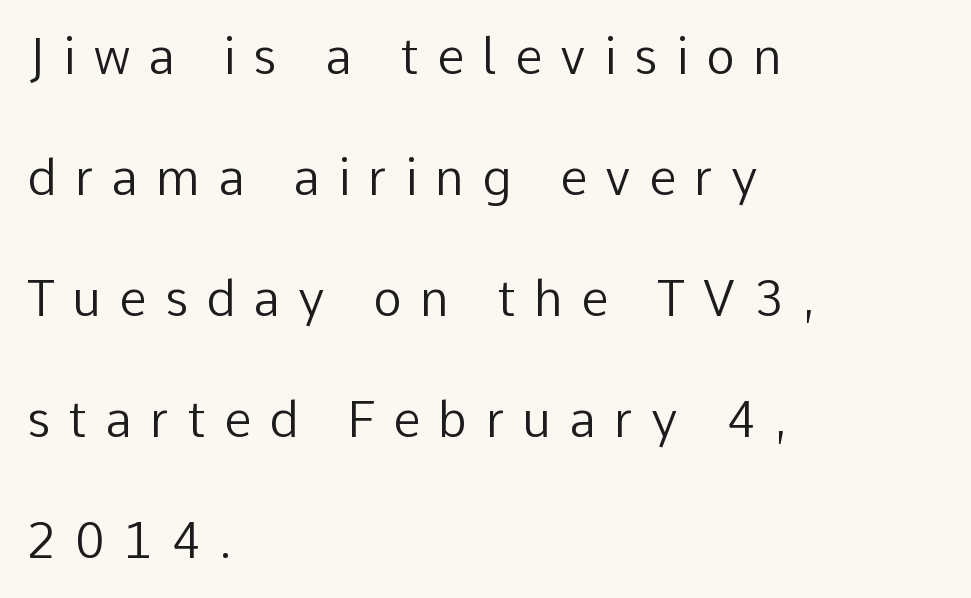
{"serif": "no", "italic": "no", "bold": "no", "weight": "regular", "width": "normal", "stroke_contrast": "low", "x_height": "medium", "monospaced": "no", "underline": "no", "align": "left", "line_spacing": "loose", "line_spacing_ratio": 2.47, "letter_spacing": "wide", "letter_spacing_em": 0.37, "glyph_px": 49}
